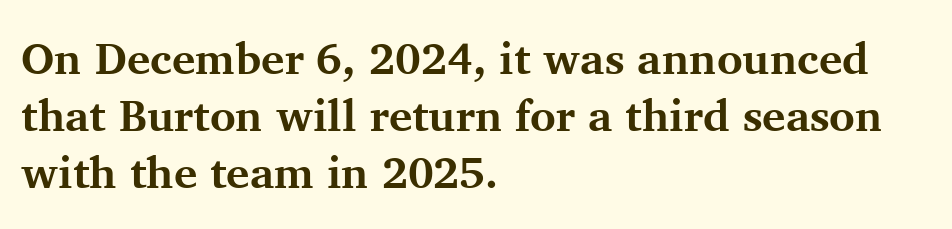
The image shows 44 px bold serif type, upright; set left-aligned, normal line spacing (1.29x), normal letter spacing, not underlined; medium stroke contrast and a medium x-height.
